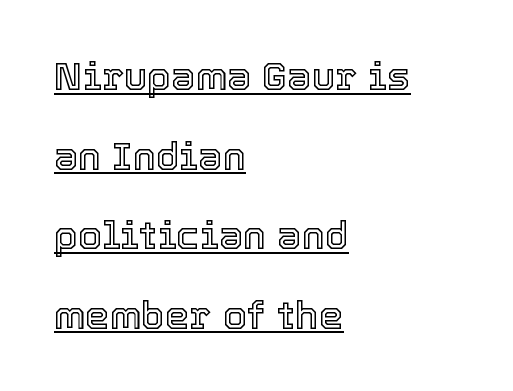
Q: Is the text italic (slanted)? A: No, it is upright.
Q: Is the text underlined? A: Yes.
Q: How is the paragraph aligned? A: Left-aligned.
Q: Is the spacing between letters normal or unusually wide? A: Normal.
Q: Is the spacing between lines tight, normal or loose? A: Loose.
Q: Width (condensed, normal, or wide)? A: Normal.
Q: x-height? A: Medium.
Q: Monospaced? A: No.
